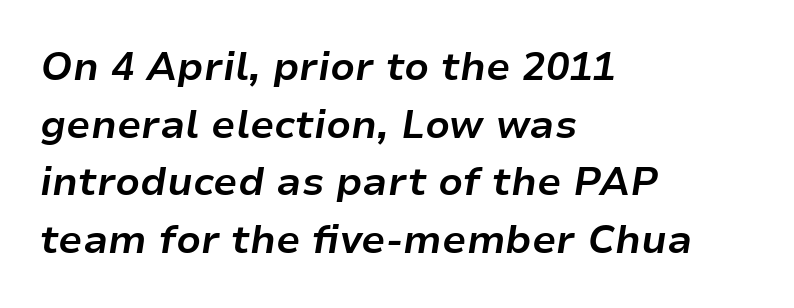
Q: Is the text bold? A: Yes.
Q: Is the text italic (slanted)? A: Yes, it leans right by about 9 degrees.
Q: Is the text underlined? A: No.
Q: How is the paragraph aligned? A: Left-aligned.
Q: Is the spacing between letters normal or unusually wide? A: Normal.
Q: Is the spacing between lines tight, normal or loose? A: Normal.
Q: Width (condensed, normal, or wide)? A: Normal.
Q: Stroke contrast? A: Low.
Q: x-height? A: Medium.
Q: Monospaced? A: No.
